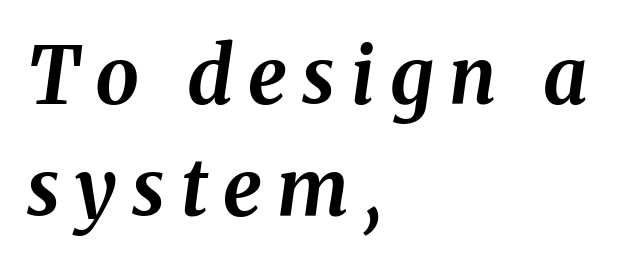
Is the block centered? No — it sits flush against the left margin. The glyphs are unaccompanied by any horizontal stroke below them. The font is running at its bold setting. Yep, that's italic — everything's leaning.
